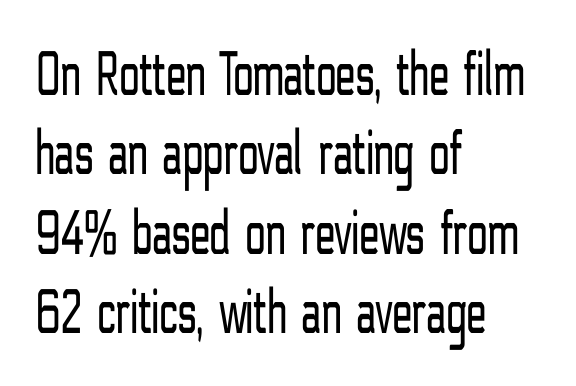
The image shows 65 px light, condensed sans-serif type, upright; set left-aligned, line spacing 1.22x, normal letter spacing, not underlined; low stroke contrast and a medium x-height.
